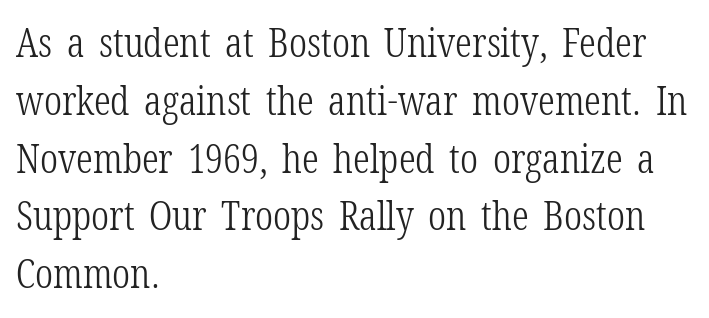
{"serif": "yes", "italic": "no", "bold": "no", "weight": "light", "width": "condensed", "stroke_contrast": "low", "x_height": "medium", "monospaced": "no", "underline": "no", "align": "left", "line_spacing": "normal", "line_spacing_ratio": 1.41, "letter_spacing": "normal", "letter_spacing_em": 0.0, "glyph_px": 41}
